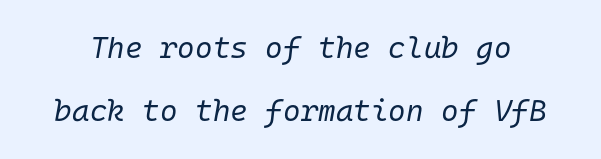
Descender tails drop into unmarked territory. The tracking reads as untouched default to a designer's eye. These glyphs show unthickened strokes, regular width or finer. Is the type slanted? Yes — the strokes lean at a clear angle.
